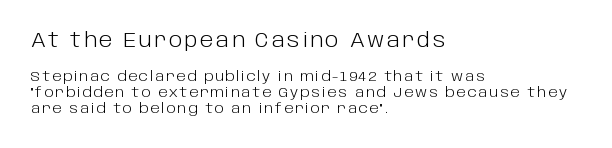
Q: Is the text bold? A: No.
Q: Is the text italic (slanted)? A: No, it is upright.
Q: Is the text underlined? A: No.
Q: How is the paragraph aligned? A: Left-aligned.
Q: Is the spacing between lines tight, normal or loose? A: Tight.
Q: Which block of text is set in a larger size, the first (top) or the second (bottom)? A: The first (top) one.
